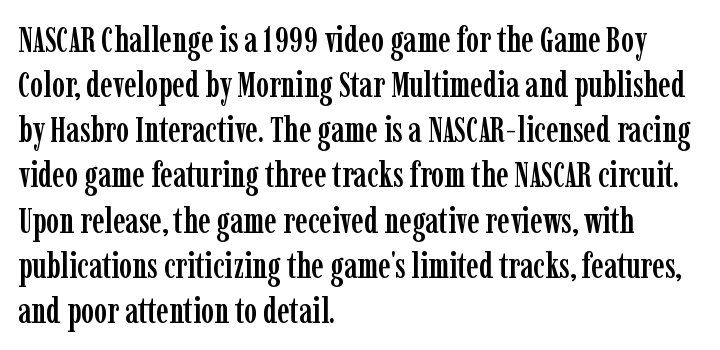
{"serif": "yes", "italic": "no", "width": "condensed", "stroke_contrast": "low", "x_height": "medium", "monospaced": "no", "underline": "no", "align": "left", "line_spacing": "normal", "line_spacing_ratio": 1.29, "letter_spacing": "normal", "letter_spacing_em": 0.0, "glyph_px": 35}
